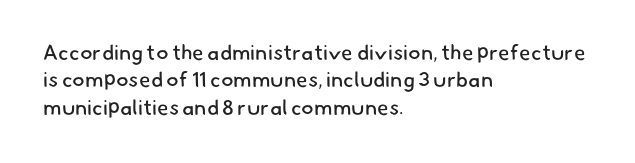
Q: Is the text bold? A: No.
Q: Is the text underlined? A: No.
Q: How is the paragraph aligned? A: Left-aligned.
Q: Is the spacing between letters normal or unusually wide? A: Normal.
Q: Is the spacing between lines tight, normal or loose? A: Normal.
